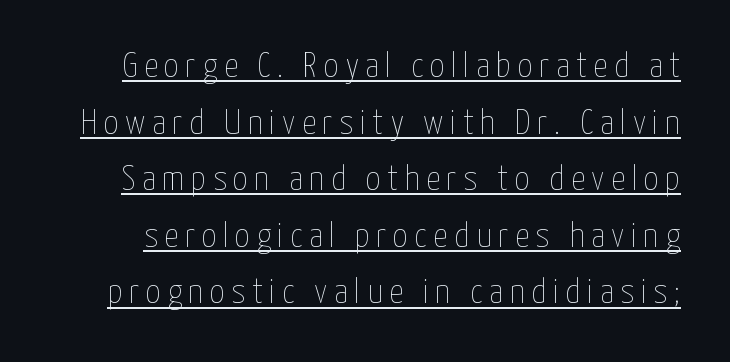
The image shows 36 px thin, condensed type, upright; set normal line spacing (1.57x), underlined; low stroke contrast and a medium x-height.
